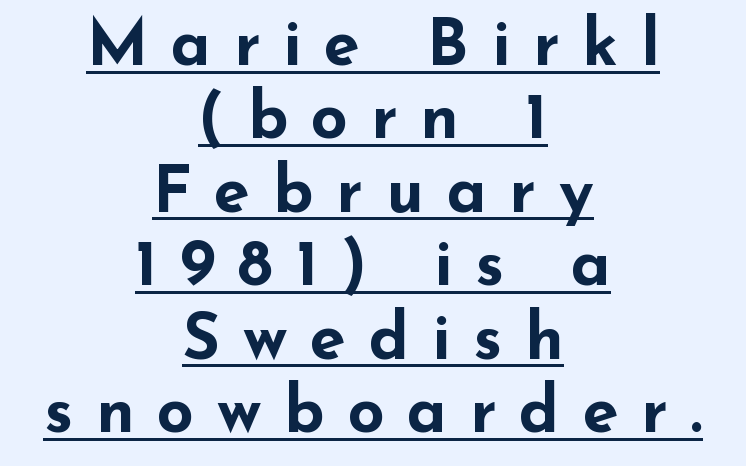
Varying glyph widths throughout — classic text-font behaviour. Caption: multi-line text, centered on the measure. The sample's only ornament is a line tracing under the words. The face used here is a sans, in the tradition of grotesques and geometrics. These lines huddle together more closely than default settings would place them. The face used here has the dense, thick strokes of a bold.
